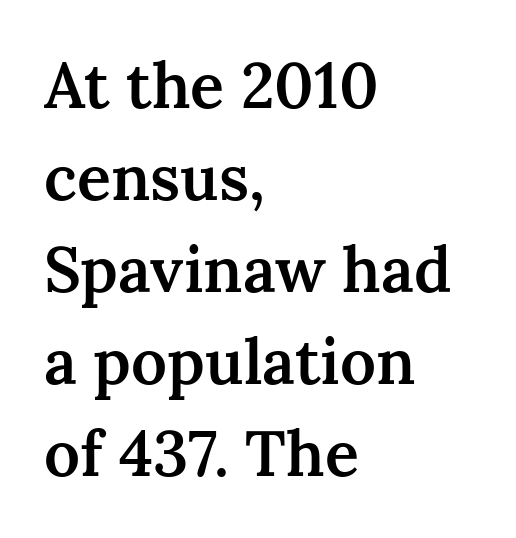
The letters stand straight up with perfectly vertical stems. The passage shown is typed in a proportional face where columns would drift. Does the copy run flush right? No — it runs flush left. The face used here is a semibold: visibly heavier than regular, lighter than bold. The gap between lines stays unmarked. Observe the serifs anchoring each vertical stroke in this sample.
